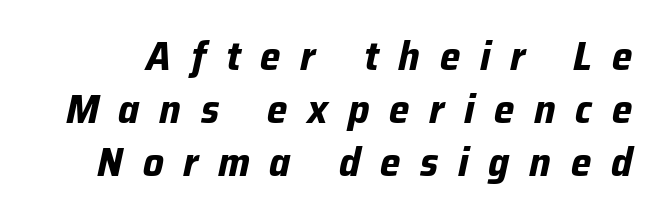
{"italic": "yes", "lean": "right", "slant_degrees": 12, "bold": "yes", "weight": "bold", "width": "normal", "stroke_contrast": "low", "x_height": "medium", "monospaced": "no", "underline": "no", "line_spacing": "normal", "line_spacing_ratio": 1.29, "letter_spacing": "wide", "letter_spacing_em": 0.48, "glyph_px": 41}
